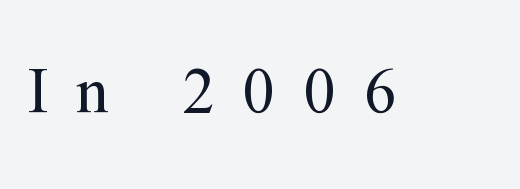
Q: Is the text bold? A: No.
Q: Is the text italic (slanted)? A: No, it is upright.
Q: Is the typeface a serif or a sans-serif typeface? A: Serif.
Q: Is the text underlined? A: No.
Q: Is the spacing between letters normal or unusually wide? A: Unusually wide.
Q: Width (condensed, normal, or wide)? A: Normal.
Q: Stroke contrast? A: Medium.
Q: x-height? A: Medium.
Q: Monospaced? A: No.
